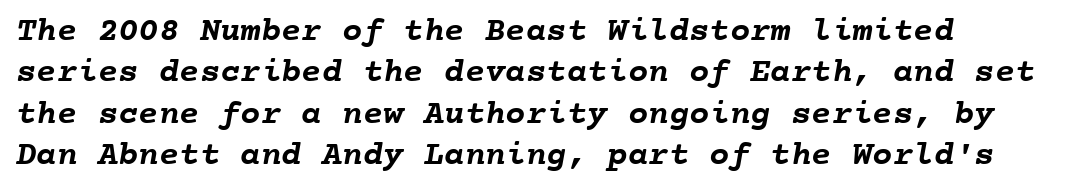
The image shows 34 px semibold type, monospaced; set left-aligned, line spacing 1.22x, normal letter spacing, not underlined; low stroke contrast and a medium x-height.
